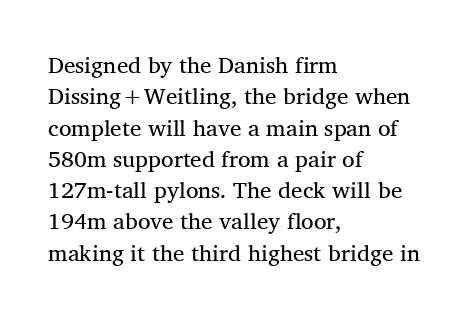
{"italic": "no", "bold": "no", "underline": "no", "align": "left", "line_spacing": "normal", "line_spacing_ratio": 1.36, "letter_spacing": "normal", "letter_spacing_em": 0.0, "glyph_px": 23}
